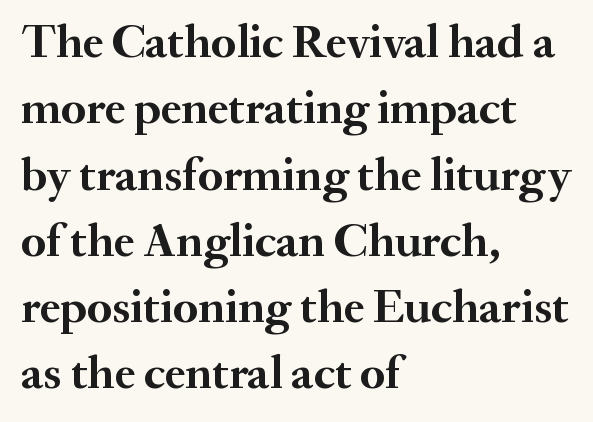
The image shows 47 px semibold serif type, upright; set left-aligned, normal line spacing (1.41x), normal letter spacing, not underlined; medium stroke contrast and a small x-height.
